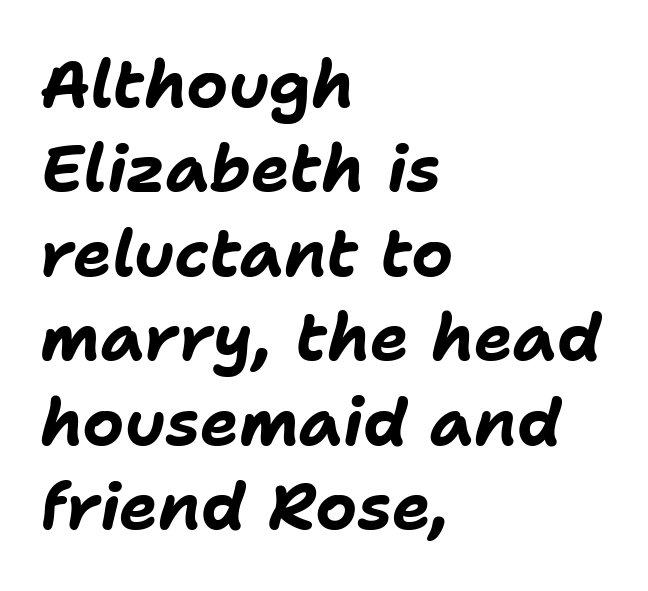
{"italic": "yes", "lean": "right", "slant_degrees": 11, "bold": "yes", "weight": "bold", "width": "normal", "stroke_contrast": "low", "x_height": "medium", "monospaced": "no", "underline": "no", "align": "left", "line_spacing": "normal", "line_spacing_ratio": 1.3, "letter_spacing": "normal", "letter_spacing_em": 0.0, "glyph_px": 65}
